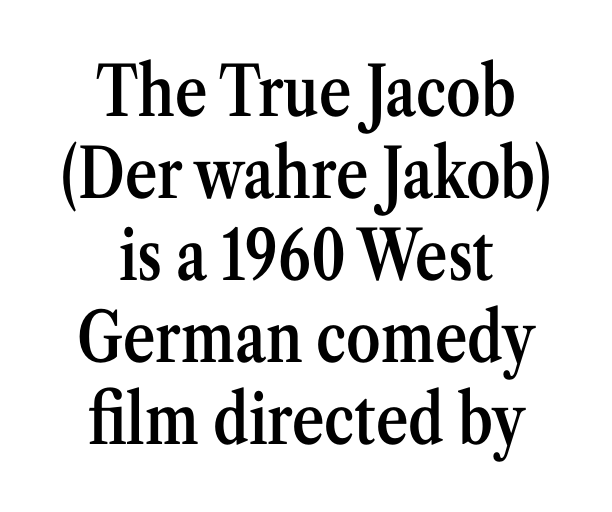
{"serif": "yes", "italic": "no", "bold": "semi", "weight": "semibold", "width": "condensed", "stroke_contrast": "medium", "x_height": "medium", "monospaced": "no", "underline": "no", "align": "center", "line_spacing_ratio": 1.19, "letter_spacing": "normal", "letter_spacing_em": 0.0, "glyph_px": 69}
